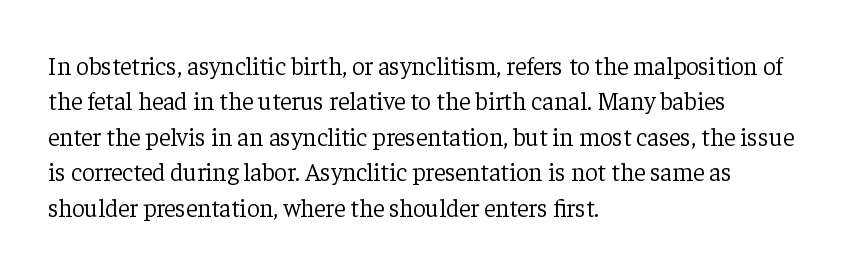
The image shows 25 px text type, upright; set left-aligned, normal line spacing (1.42x), normal letter spacing, not underlined.
